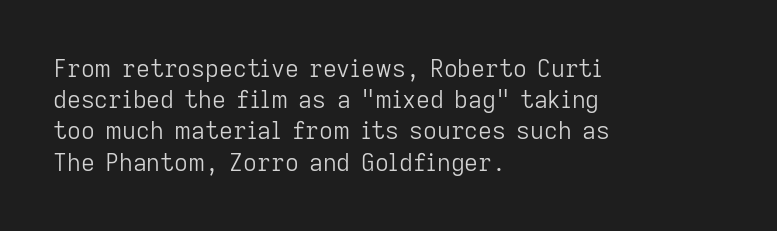
{"italic": "no", "bold": "no", "underline": "no", "align": "left", "line_spacing": "normal", "line_spacing_ratio": 1.3, "letter_spacing": "normal", "letter_spacing_em": 0.0, "glyph_px": 24}
